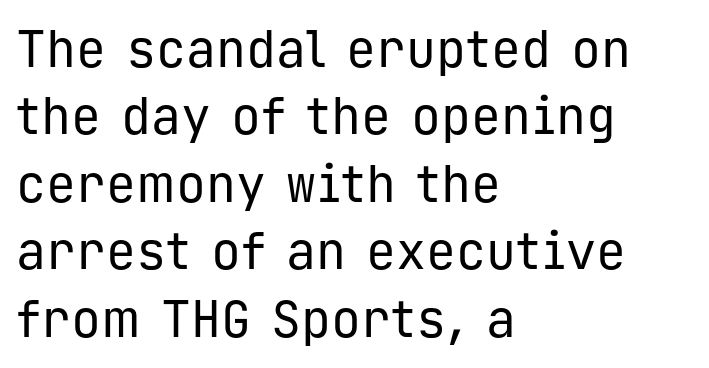
{"serif": "no", "italic": "no", "bold": "no", "weight": "regular", "width": "normal", "stroke_contrast": "low", "x_height": "medium", "monospaced": "yes", "underline": "no", "align": "left", "line_spacing": "normal", "line_spacing_ratio": 1.35, "letter_spacing": "normal", "letter_spacing_em": 0.0, "glyph_px": 50}
